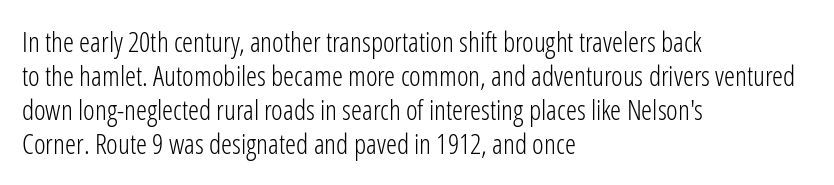
{"serif": "no", "italic": "no", "bold": "no", "weight": "light", "width": "condensed", "stroke_contrast": "low", "x_height": "medium", "monospaced": "no", "underline": "no", "align": "left", "line_spacing_ratio": 1.21, "letter_spacing": "normal", "letter_spacing_em": 0.0, "glyph_px": 28}
